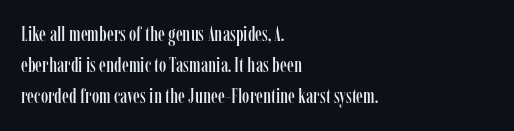
Does the copy run flush right? No — it runs flush left. The specimen reads as upright at a glance. Between one letter and the next there's only the usual sliver of space. The designer left line spacing at the default.
